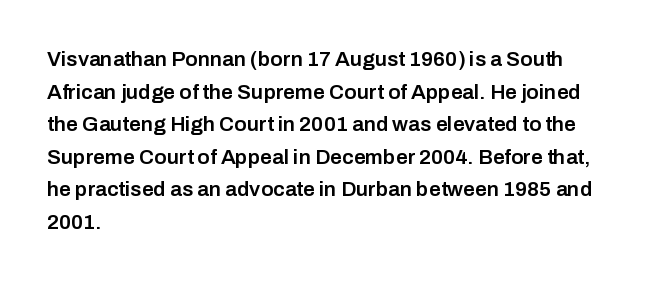
The image shows 21 px text type, upright; set left-aligned, normal line spacing (1.55x), normal letter spacing, not underlined.
